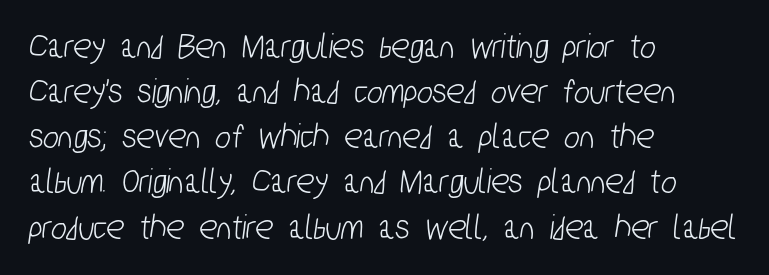
The image shows 37 px condensed sans-serif type; set left-aligned, line spacing 1.22x, normal letter spacing, not underlined; low stroke contrast and a medium x-height.
